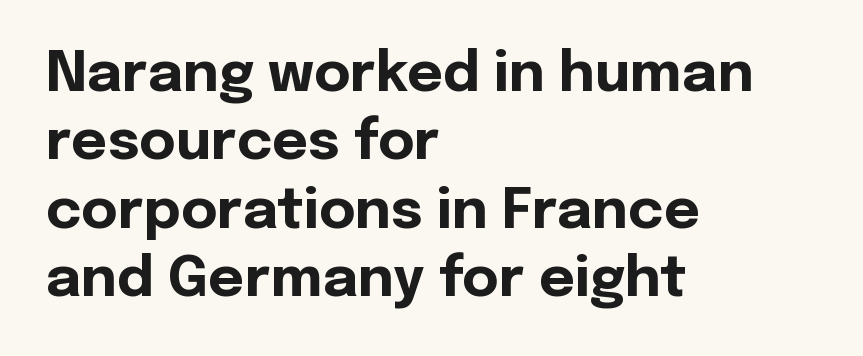
The image shows 56 px bold sans-serif type, upright; set left-aligned, line spacing 1.22x, normal letter spacing, not underlined; a medium x-height.
